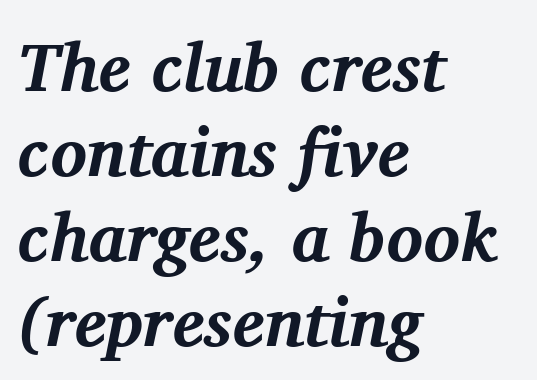
Bold? Absolutely — the strokes are thick and heavy. All the whitespace from short lines collects on the right. The vertical gap from one line to the next is medium. Do the characters align in a grid? No, the font is proportional.
